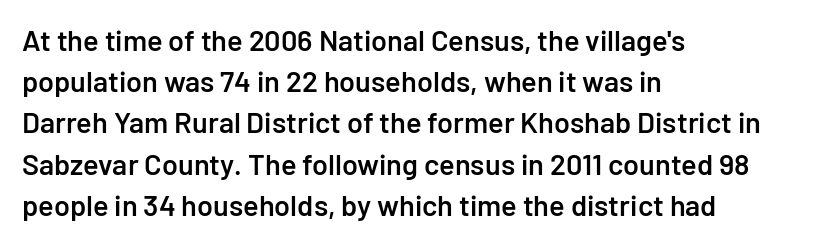
{"serif": "no", "italic": "no", "bold": "semi", "weight": "semibold", "width": "normal", "stroke_contrast": "low", "x_height": "medium", "monospaced": "no", "underline": "no", "align": "left", "line_spacing": "normal", "line_spacing_ratio": 1.42, "letter_spacing": "normal", "letter_spacing_em": 0.0, "glyph_px": 29}
